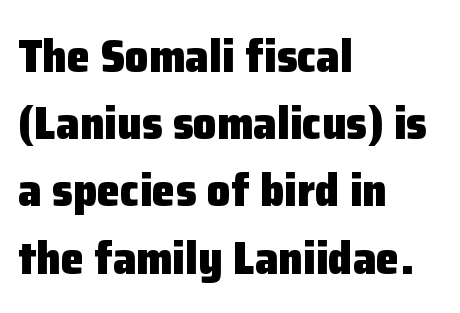
Do the characters align in a grid? No, the font is proportional. Regarding leading, the lines here are spaced in the standard way. Italic: no, the glyphs are upright roman. Only glyphs here, with clear space below each row.
